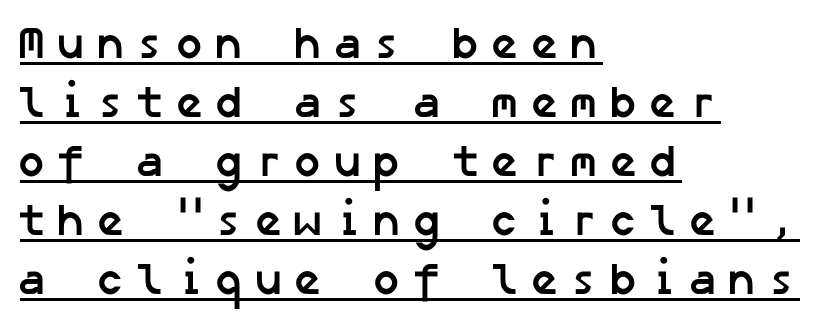
Caption: bold face, heavy strokes. Compared with typical body copy, the letter spacing here is much looser. Short and long lines alike share a common starting point at left. Looks like someone drew a line under every word here.
